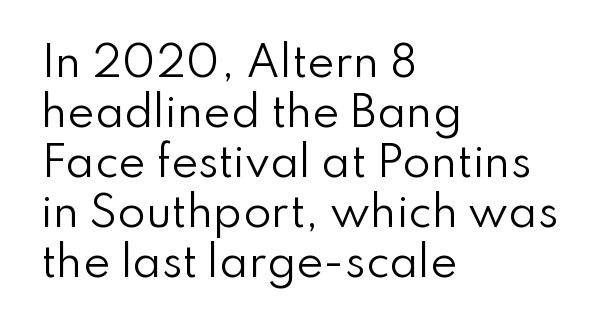
Weight class: somewhere from thin through regular. The rendering shows plain stroke endings on the letterforms — a sans-serif design. Plain, unruled lines of type. Layout note: lines flush left. Every character sits straight up, as roman type does. How are the letters spaced? Ordinarily, with no added tracking.
